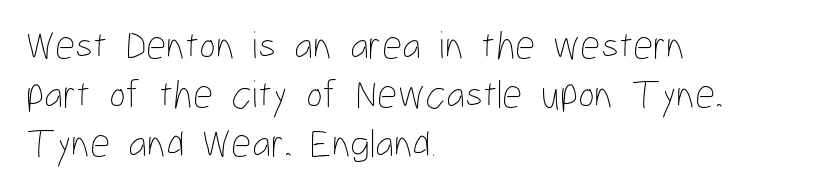
{"italic": "no", "bold": "no", "weight": "thin", "width": "condensed", "stroke_contrast": "low", "x_height": "medium", "monospaced": "no", "underline": "no", "align": "left", "line_spacing_ratio": 1.22, "letter_spacing": "normal", "letter_spacing_em": 0.0, "glyph_px": 40}
